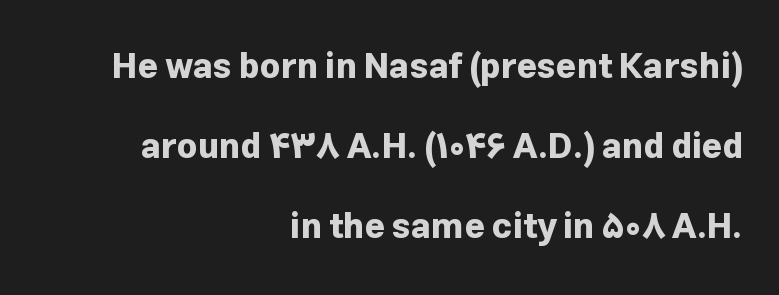
Q: Is the text bold? A: Yes.
Q: Is the text italic (slanted)? A: No, it is upright.
Q: Is the typeface a serif or a sans-serif typeface? A: Sans-serif.
Q: Is the text underlined? A: No.
Q: How is the paragraph aligned? A: Right-aligned.
Q: Is the spacing between letters normal or unusually wide? A: Normal.
Q: Is the spacing between lines tight, normal or loose? A: Loose.
Q: Width (condensed, normal, or wide)? A: Normal.
Q: Stroke contrast? A: Low.
Q: x-height? A: Medium.
Q: Monospaced? A: No.
